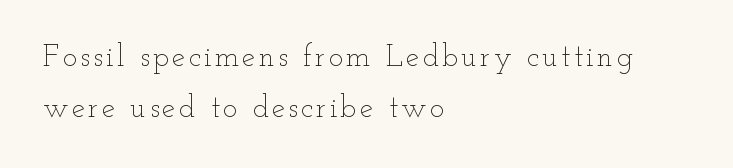
Q: Is the text bold? A: No.
Q: Is the text italic (slanted)? A: No, it is upright.
Q: Is the text underlined? A: No.
Q: How is the paragraph aligned? A: Left-aligned.
Q: Is the spacing between lines tight, normal or loose? A: Normal.
Q: Width (condensed, normal, or wide)? A: Wide.
Q: Stroke contrast? A: Low.
Q: x-height? A: Small.
Q: Monospaced? A: No.
